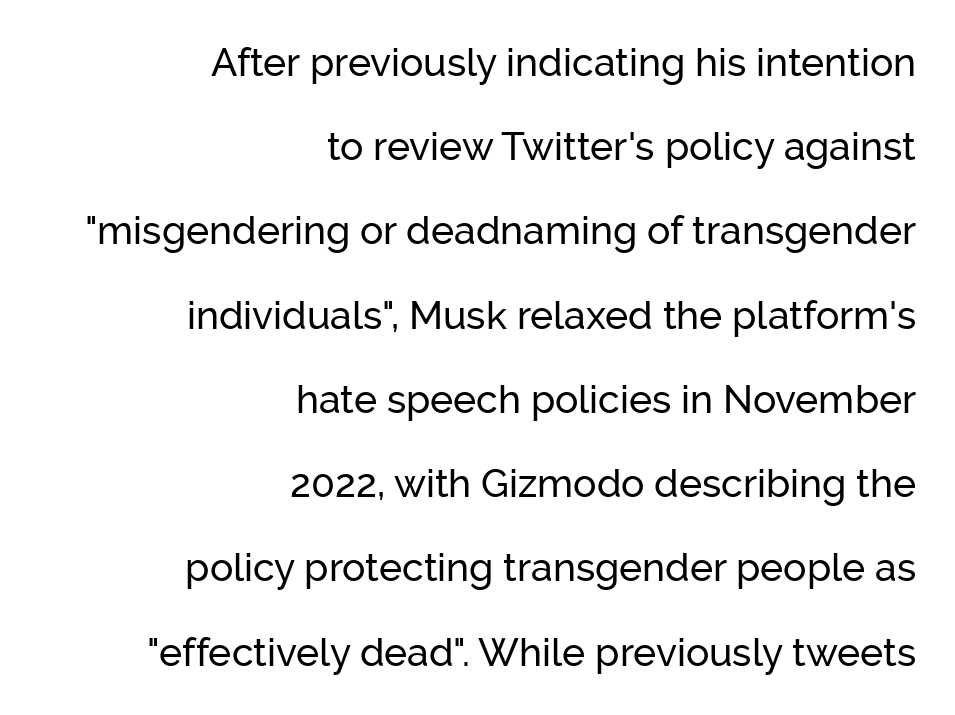
{"serif": "no", "italic": "no", "width": "normal", "stroke_contrast": "low", "x_height": "medium", "monospaced": "no", "underline": "no", "align": "right", "line_spacing": "loose", "line_spacing_ratio": 2.16, "letter_spacing": "normal", "letter_spacing_em": 0.0, "glyph_px": 39}
